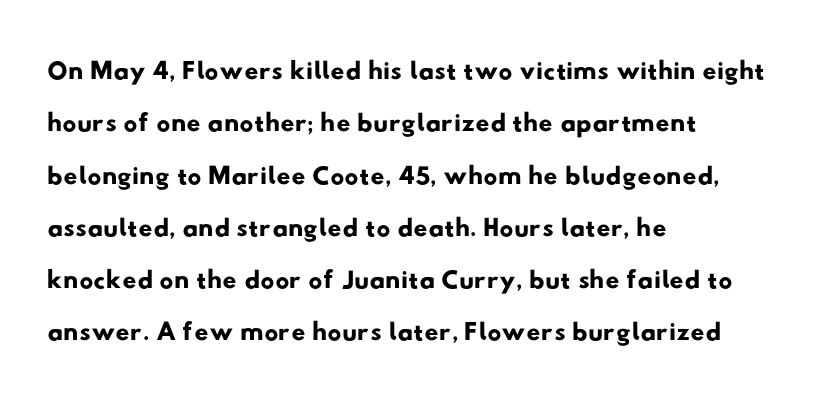
The image shows 39 px wide sans-serif type; set left-aligned, normal line spacing (1.34x), normal letter spacing, not underlined; low stroke contrast and a small x-height.
